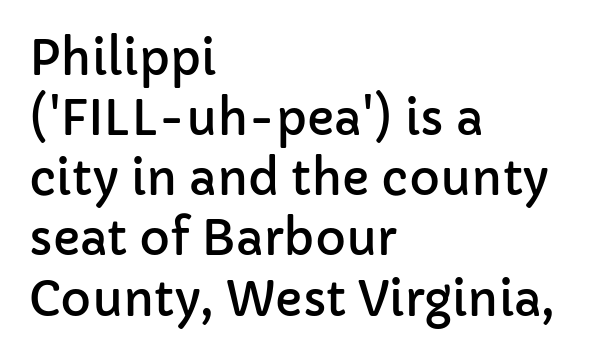
{"serif": "no", "italic": "no", "width": "normal", "stroke_contrast": "low", "x_height": "medium", "monospaced": "no", "underline": "no", "align": "left", "line_spacing": "normal", "line_spacing_ratio": 1.28, "letter_spacing": "normal", "letter_spacing_em": 0.0, "glyph_px": 47}
